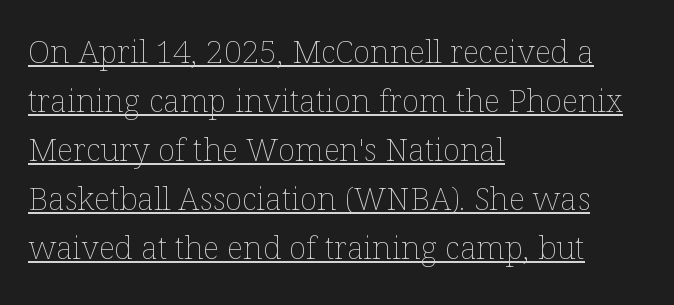
The image shows 32 px thin type, upright; set left-aligned, normal line spacing (1.53x), normal letter spacing, underlined; low stroke contrast and a medium x-height.
